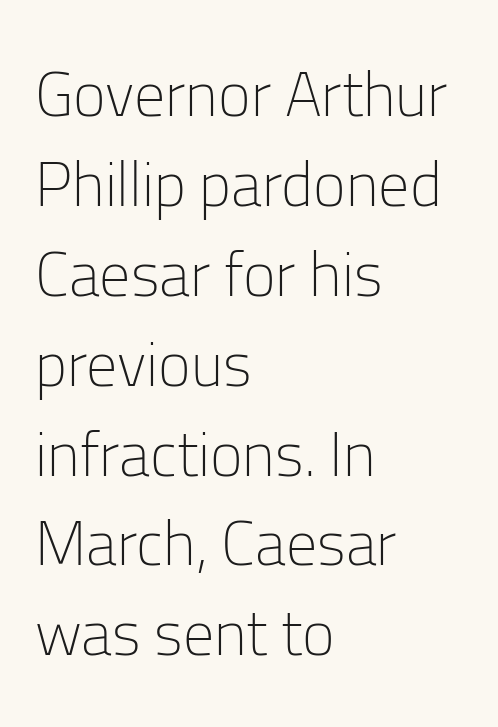
{"serif": "no", "italic": "no", "bold": "no", "weight": "light", "width": "normal", "stroke_contrast": "low", "x_height": "medium", "monospaced": "no", "underline": "no", "align": "left", "line_spacing": "normal", "line_spacing_ratio": 1.45, "letter_spacing": "normal", "letter_spacing_em": 0.0, "glyph_px": 62}
